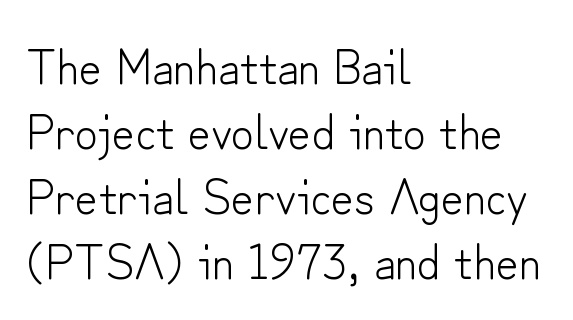
{"serif": "no", "italic": "no", "bold": "no", "weight": "light", "width": "normal", "stroke_contrast": "low", "x_height": "small", "monospaced": "no", "underline": "no", "align": "left", "line_spacing": "normal", "line_spacing_ratio": 1.3, "letter_spacing": "normal", "letter_spacing_em": 0.0, "glyph_px": 50}
